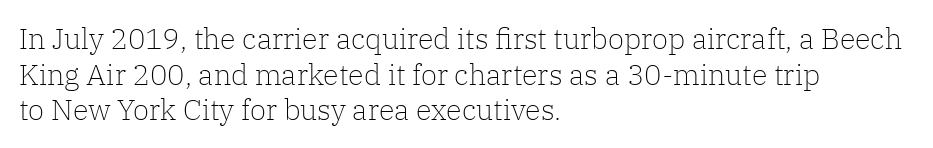
Q: Is the text bold? A: No.
Q: Is the text italic (slanted)? A: No, it is upright.
Q: Is the typeface a serif or a sans-serif typeface? A: Serif.
Q: Is the text underlined? A: No.
Q: How is the paragraph aligned? A: Left-aligned.
Q: Is the spacing between letters normal or unusually wide? A: Normal.
Q: Width (condensed, normal, or wide)? A: Normal.
Q: Stroke contrast? A: Low.
Q: x-height? A: Medium.
Q: Monospaced? A: No.
